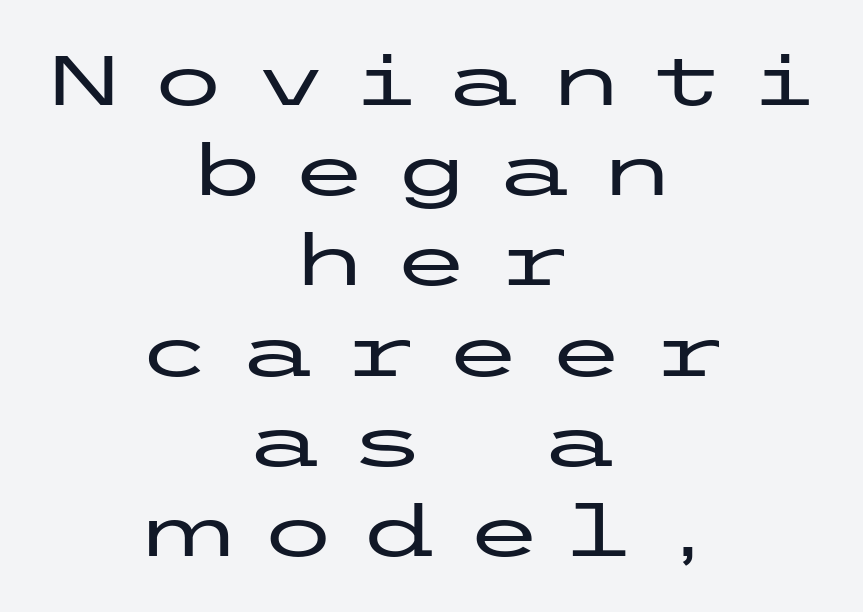
The image shows 71 px wide sans-serif type, upright; set centered, normal line spacing (1.27x), unusually wide letter spacing (+0.35 em), not underlined; low stroke contrast and a medium x-height.
